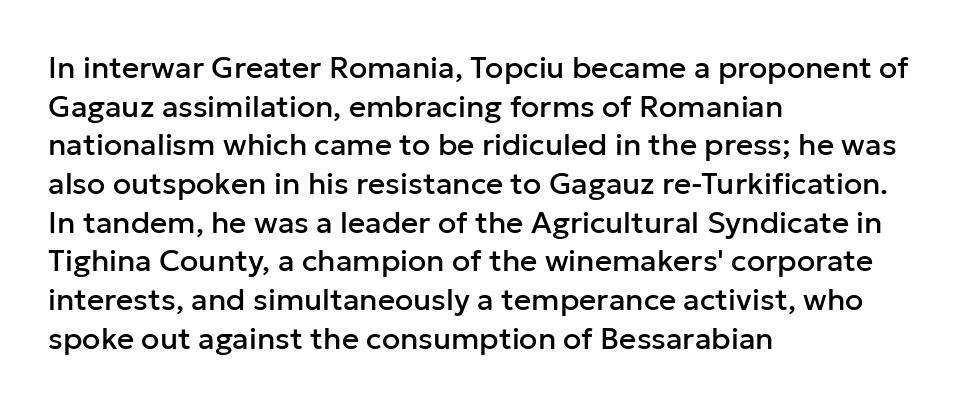
If you measured baseline to baseline, you'd find a middling distance. If you drew a ruler down the left edge, every line would touch it. The strip under each line holds only bare page. Font category for this specimen: sans-serif.
